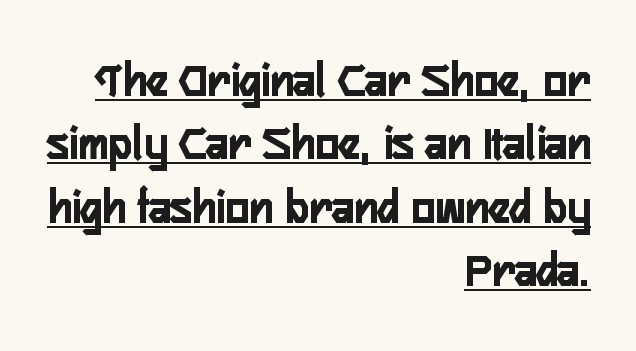
Q: Is the text bold? A: Yes.
Q: Is the text italic (slanted)? A: No, it is upright.
Q: Is the typeface a serif or a sans-serif typeface? A: Sans-serif.
Q: Is the text underlined? A: Yes.
Q: How is the paragraph aligned? A: Right-aligned.
Q: Is the spacing between letters normal or unusually wide? A: Normal.
Q: Is the spacing between lines tight, normal or loose? A: Normal.
Q: Width (condensed, normal, or wide)? A: Condensed.
Q: Stroke contrast? A: Low.
Q: x-height? A: Medium.
Q: Monospaced? A: No.
